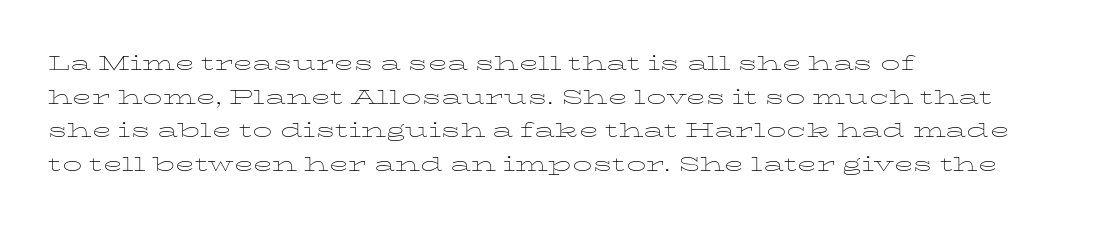
The image shows 26 px text type, upright; set left-aligned, normal line spacing (1.29x), normal letter spacing, not underlined.
